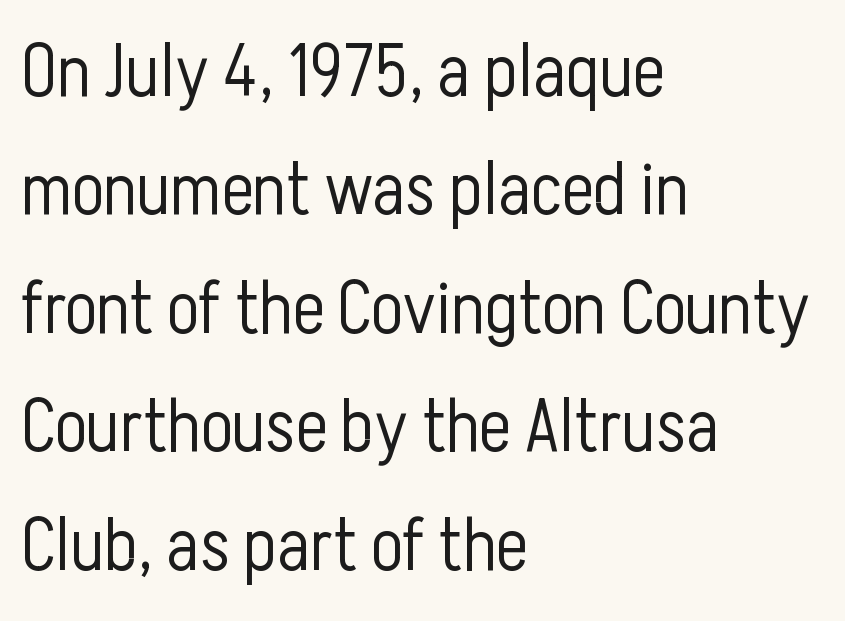
Q: Is the text bold? A: No.
Q: Is the text italic (slanted)? A: No, it is upright.
Q: Is the typeface a serif or a sans-serif typeface? A: Sans-serif.
Q: Is the text underlined? A: No.
Q: How is the paragraph aligned? A: Left-aligned.
Q: Is the spacing between letters normal or unusually wide? A: Normal.
Q: Is the spacing between lines tight, normal or loose? A: Normal.
Q: Width (condensed, normal, or wide)? A: Condensed.
Q: Stroke contrast? A: Low.
Q: x-height? A: Medium.
Q: Monospaced? A: No.
